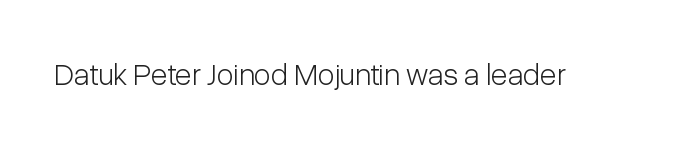
{"serif": "no", "italic": "no", "bold": "no", "weight": "light", "width": "condensed", "stroke_contrast": "low", "x_height": "medium", "monospaced": "no", "underline": "no", "letter_spacing": "normal", "letter_spacing_em": 0.0, "glyph_px": 31}
